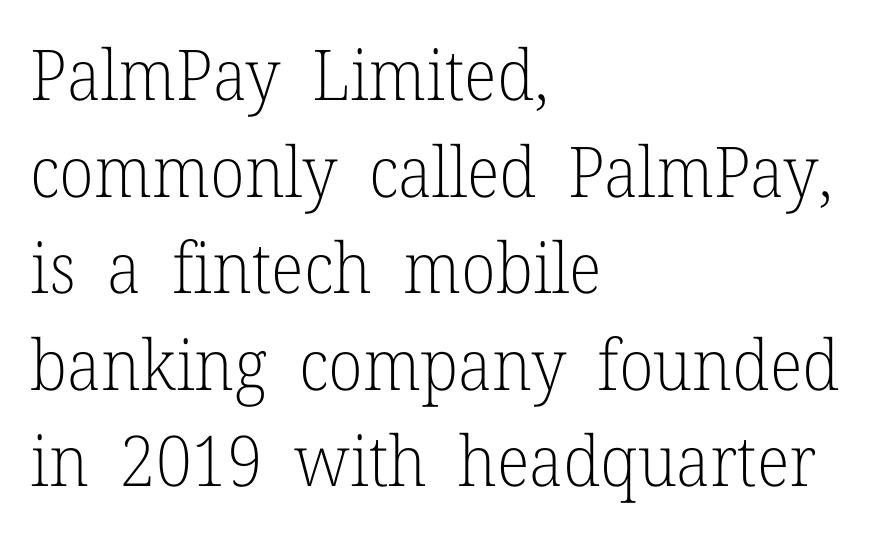
{"serif": "yes", "italic": "no", "bold": "no", "weight": "light", "width": "normal", "stroke_contrast": "low", "x_height": "medium", "monospaced": "no", "underline": "no", "align": "left", "line_spacing": "normal", "line_spacing_ratio": 1.38, "letter_spacing": "normal", "letter_spacing_em": 0.0, "glyph_px": 70}
